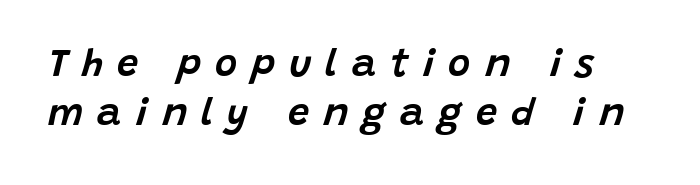
The image shows 38 px text type, italic (leaning right); set normal line spacing (1.29x), unusually wide letter spacing (+0.37 em), not underlined; low stroke contrast and a large x-height.
